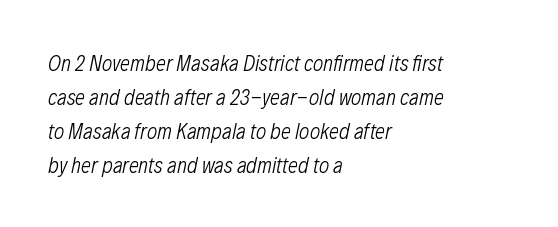
{"italic": "yes", "lean": "right", "slant_degrees": 12, "bold": "no", "underline": "no", "align": "left", "line_spacing": "normal", "line_spacing_ratio": 1.55, "letter_spacing": "normal", "letter_spacing_em": 0.0, "glyph_px": 22}
